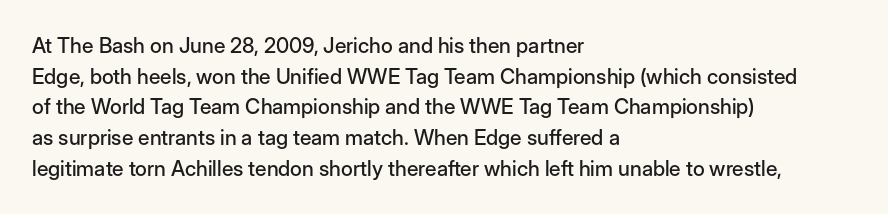
Q: Is the text italic (slanted)? A: No, it is upright.
Q: Is the text underlined? A: No.
Q: How is the paragraph aligned? A: Left-aligned.
Q: Is the spacing between letters normal or unusually wide? A: Normal.
Q: Is the spacing between lines tight, normal or loose? A: Normal.
